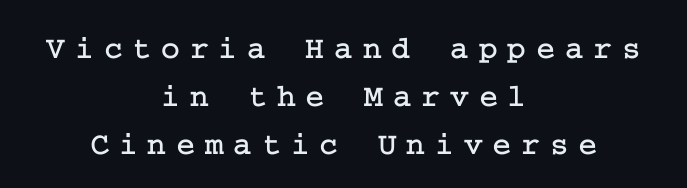
The image shows 32 px serif type, upright; set centered, normal line spacing (1.5x), unusually wide letter spacing (+0.31 em), not underlined; low stroke contrast and a medium x-height.
